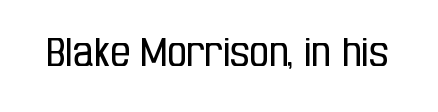
Q: Is the text bold? A: No.
Q: Is the text italic (slanted)? A: No, it is upright.
Q: Is the typeface a serif or a sans-serif typeface? A: Sans-serif.
Q: Is the text underlined? A: No.
Q: Is the spacing between letters normal or unusually wide? A: Normal.
Q: Width (condensed, normal, or wide)? A: Condensed.
Q: Stroke contrast? A: Low.
Q: x-height? A: Large.
Q: Monospaced? A: No.
